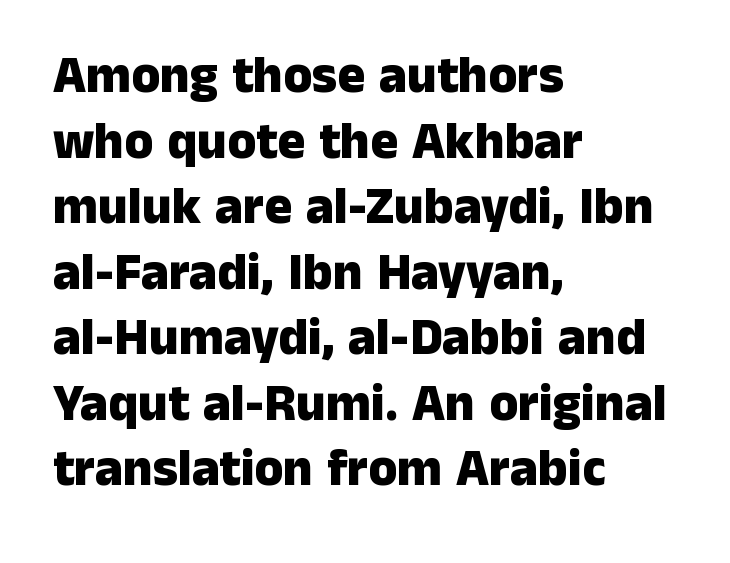
{"serif": "no", "italic": "no", "bold": "yes", "weight": "heavy", "width": "normal", "stroke_contrast": "low", "x_height": "medium", "monospaced": "no", "underline": "no", "align": "left", "line_spacing": "normal", "line_spacing_ratio": 1.26, "letter_spacing": "normal", "letter_spacing_em": 0.0, "glyph_px": 52}
